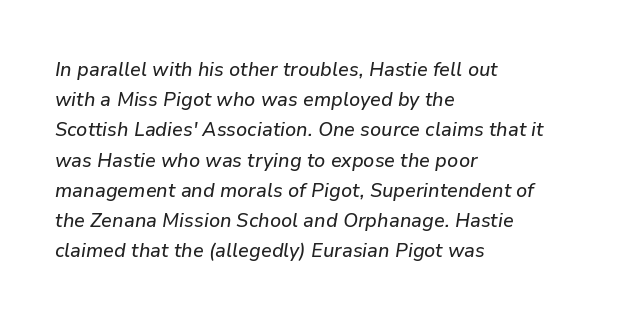
Q: Is the text italic (slanted)? A: Yes, it leans right by about 9 degrees.
Q: Is the text underlined? A: No.
Q: How is the paragraph aligned? A: Left-aligned.
Q: Is the spacing between letters normal or unusually wide? A: Normal.
Q: Is the spacing between lines tight, normal or loose? A: Normal.
